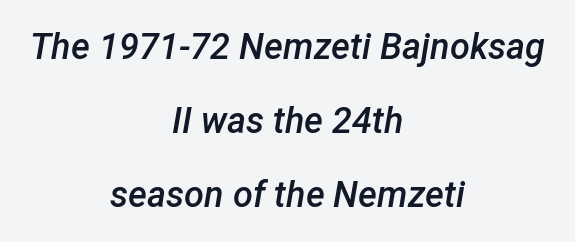
Q: Is the text bold? A: Semi-bold.
Q: Is the text italic (slanted)? A: Yes, it leans right by about 12 degrees.
Q: Is the text underlined? A: No.
Q: How is the paragraph aligned? A: Centered.
Q: Is the spacing between letters normal or unusually wide? A: Normal.
Q: Is the spacing between lines tight, normal or loose? A: Loose.
Q: Width (condensed, normal, or wide)? A: Normal.
Q: Stroke contrast? A: Low.
Q: x-height? A: Medium.
Q: Monospaced? A: No.
